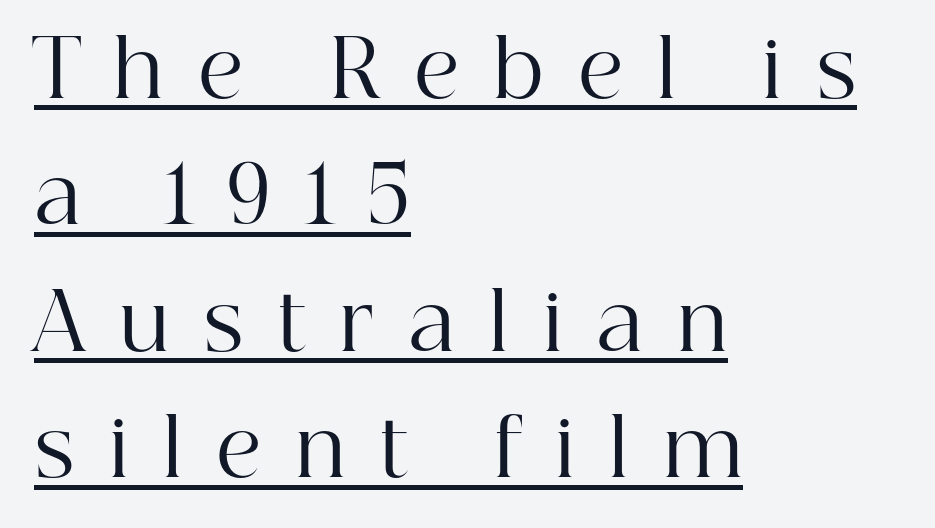
Does the copy run flush right? No — it runs flush left. Italic: no, the glyphs are upright roman. Serifs: yes, visible at the terminals of the letterforms. What stands out about the letter spacing? Its width — letters are far apart.
